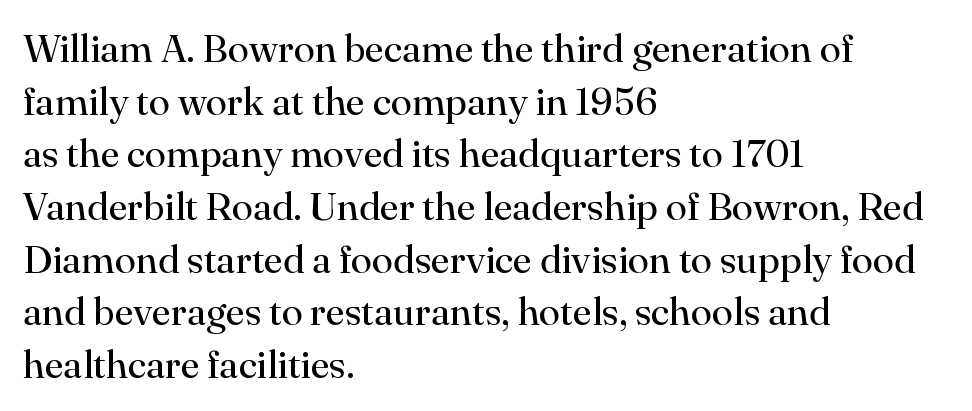
Compared with typical body copy, the letter spacing here is the same. No chunkiness to these letters — they're not bold. Letterform terminals end in serifs throughout the passage. Typeset ragged right — the left edge is the straight one. Looks like regular typesetting: each glyph gets only the width it needs. Italic? Not at all — the glyphs are vertical.
